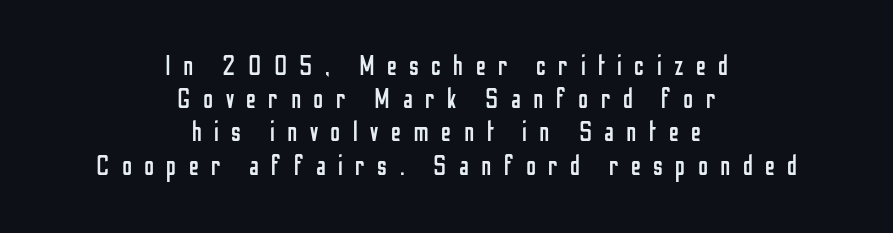
{"italic": "no", "bold": "no", "underline": "no", "align": "center", "line_spacing_ratio": 1.23, "letter_spacing": "wide", "letter_spacing_em": 0.46, "glyph_px": 27}
